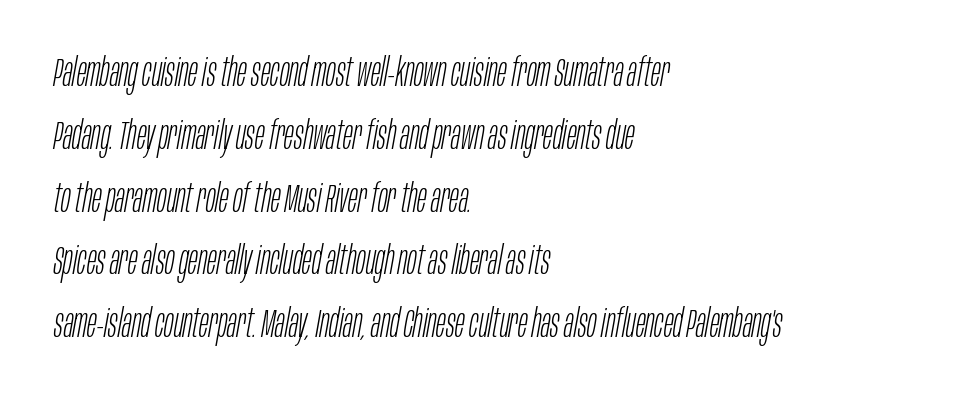
Q: Is the text bold? A: No.
Q: Is the text italic (slanted)? A: Yes, it leans right by about 10 degrees.
Q: Is the text underlined? A: No.
Q: How is the paragraph aligned? A: Left-aligned.
Q: Is the spacing between letters normal or unusually wide? A: Normal.
Q: Is the spacing between lines tight, normal or loose? A: Normal.
Q: Width (condensed, normal, or wide)? A: Condensed.
Q: Stroke contrast? A: Low.
Q: x-height? A: Large.
Q: Monospaced? A: No.
